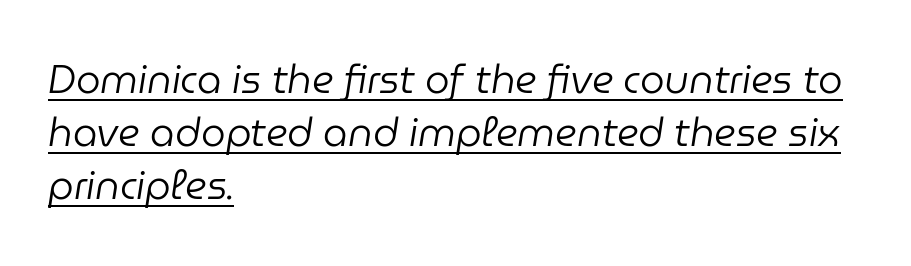
Counters stay open thanks to moderate or lighter strokes. The string is rendered with underlining switched on. Caption: multi-line text, flush left, ragged right. One glance says typical: line gaps are just what's usual.
